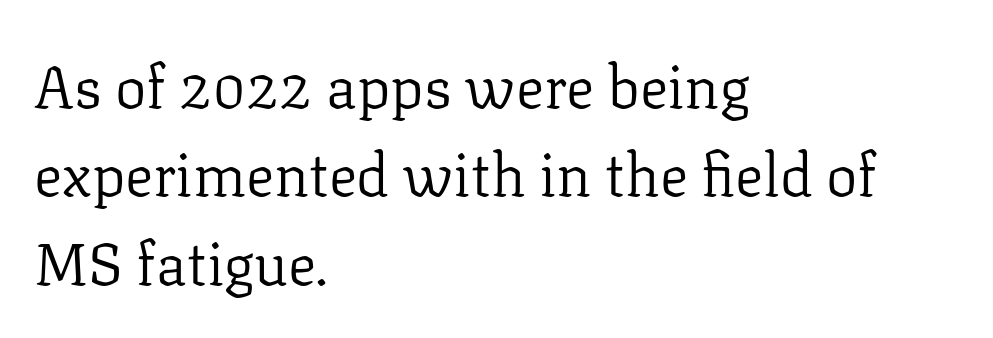
{"serif": "yes", "italic": "no", "bold": "no", "weight": "regular", "width": "normal", "stroke_contrast": "low", "x_height": "medium", "monospaced": "no", "underline": "no", "align": "left", "line_spacing": "normal", "line_spacing_ratio": 1.5, "letter_spacing": "normal", "letter_spacing_em": 0.0, "glyph_px": 59}
